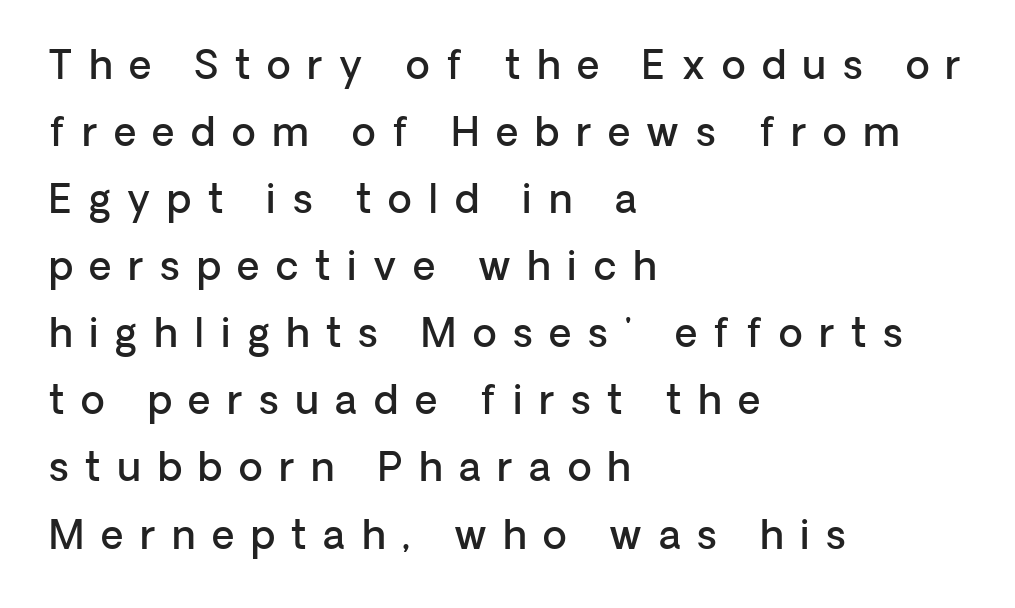
Stems and bowls a touch heavier than normal — semibold. Spacing verdict: proportional, widths tailored to each character. A typesetter would call this heavily tracked-out type. The axis of the letterforms is exactly vertical. To sum up the face: it is a sans, with no serifs. Letters rest on an invisible, unmarked baseline.
